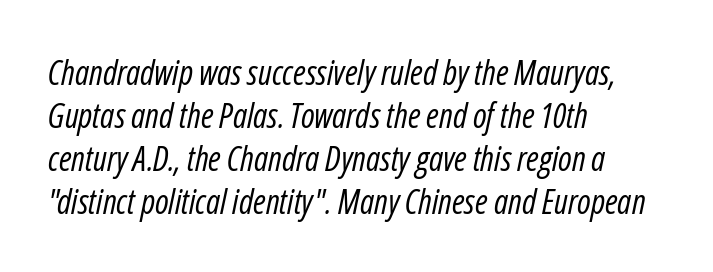
Leading matches the norm, producing a regular column. Tall strokes in this sample are angled rather than plumb. Is the stroke heavy? The answer is a plain regular-or-lighter. Any mark beneath the type? The region is blank.
